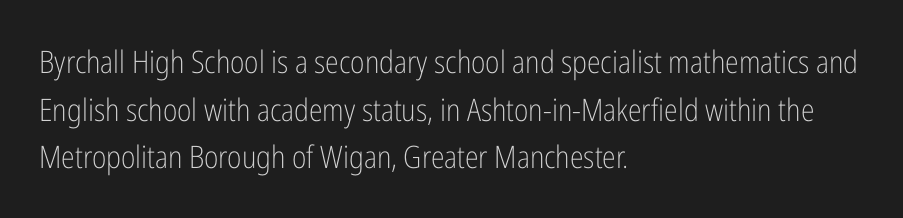
Q: Is the text bold? A: No.
Q: Is the text italic (slanted)? A: No, it is upright.
Q: Is the typeface a serif or a sans-serif typeface? A: Sans-serif.
Q: Is the text underlined? A: No.
Q: How is the paragraph aligned? A: Left-aligned.
Q: Is the spacing between letters normal or unusually wide? A: Normal.
Q: Is the spacing between lines tight, normal or loose? A: Normal.
Q: Width (condensed, normal, or wide)? A: Condensed.
Q: Stroke contrast? A: Low.
Q: x-height? A: Medium.
Q: Monospaced? A: No.
